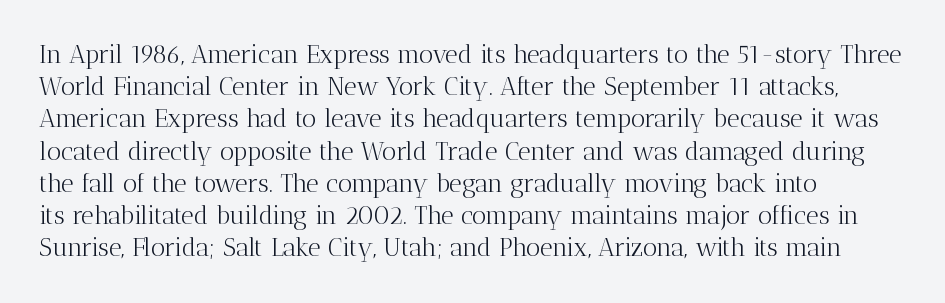
{"italic": "no", "bold": "no", "underline": "no", "align": "left", "line_spacing": "normal", "line_spacing_ratio": 1.29, "letter_spacing": "normal", "letter_spacing_em": 0.0, "glyph_px": 25}
